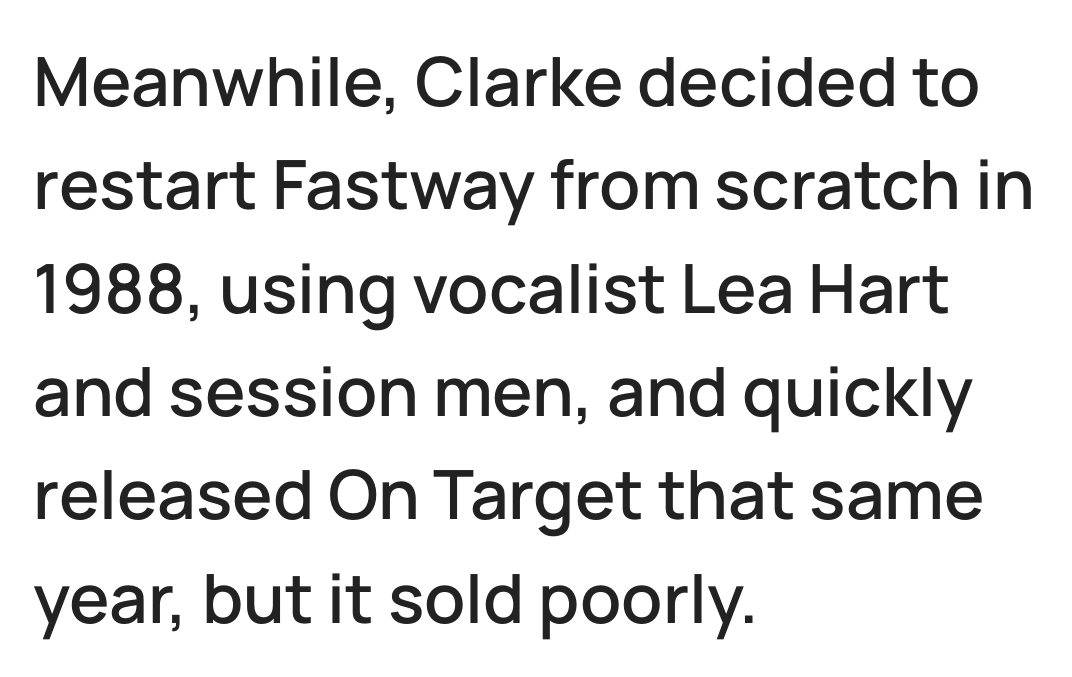
{"serif": "no", "italic": "no", "width": "normal", "stroke_contrast": "low", "x_height": "medium", "monospaced": "no", "underline": "no", "align": "left", "line_spacing": "normal", "line_spacing_ratio": 1.52, "letter_spacing": "normal", "letter_spacing_em": 0.0, "glyph_px": 68}
